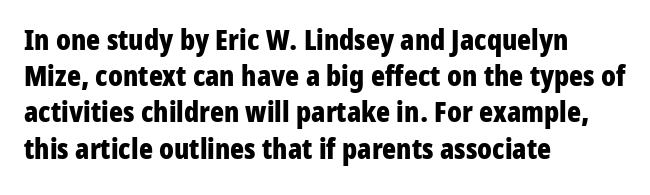
The image shows 29 px bold, condensed sans-serif type, upright; set left-aligned, normal line spacing (1.25x), normal letter spacing, not underlined; low stroke contrast and a medium x-height.
